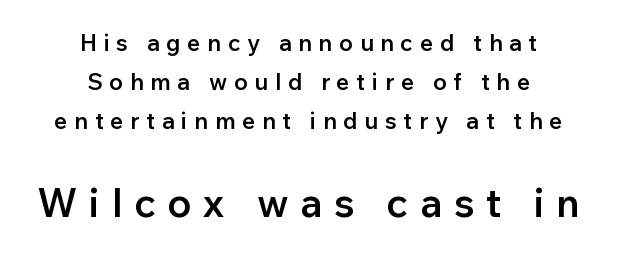
The gaps between neighbouring characters are conspicuously large. Does the type have serifs? No, each stem ends abruptly. The space directly below the letters is spotless. One-word summary of the alignment: center. Scale increases going downward across the two blocks. The rendering uses a semibold face; strokes are thickened but not to full bold.
